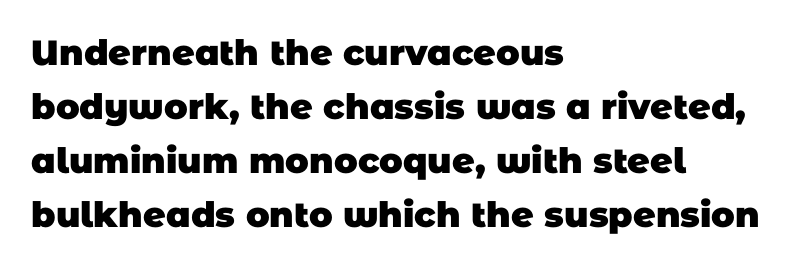
Q: Is the text bold? A: Yes.
Q: Is the typeface a serif or a sans-serif typeface? A: Sans-serif.
Q: Is the text underlined? A: No.
Q: How is the paragraph aligned? A: Left-aligned.
Q: Is the spacing between letters normal or unusually wide? A: Normal.
Q: Is the spacing between lines tight, normal or loose? A: Normal.
Q: Width (condensed, normal, or wide)? A: Normal.
Q: Stroke contrast? A: Low.
Q: x-height? A: Large.
Q: Monospaced? A: No.
